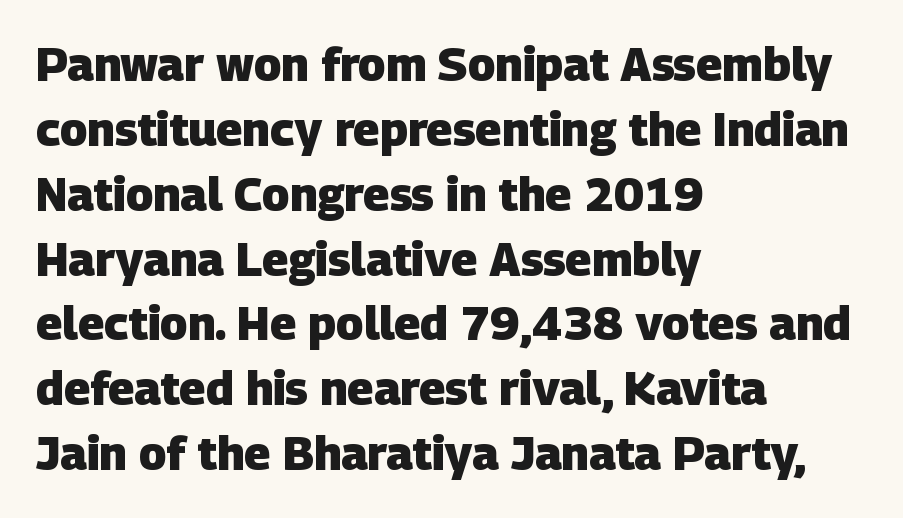
Q: Is the text bold? A: Yes.
Q: Is the typeface a serif or a sans-serif typeface? A: Sans-serif.
Q: Is the text underlined? A: No.
Q: How is the paragraph aligned? A: Left-aligned.
Q: Is the spacing between letters normal or unusually wide? A: Normal.
Q: Is the spacing between lines tight, normal or loose? A: Normal.
Q: Width (condensed, normal, or wide)? A: Normal.
Q: Stroke contrast? A: Low.
Q: x-height? A: Large.
Q: Monospaced? A: No.
